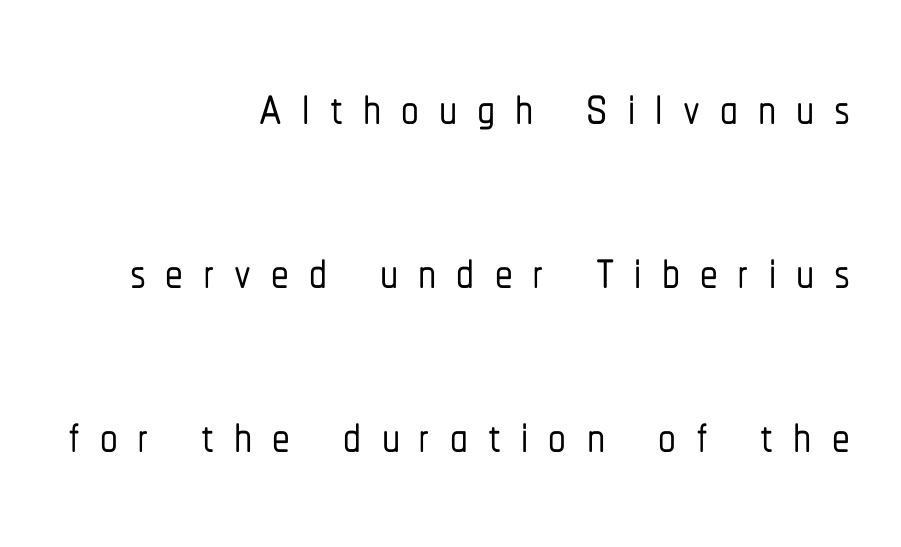
A typesetter would mark this as roman, not italic. Descenders hang freely into open space. Typographically, this falls in the sans-serif category. Widely set lines give the paragraph a tall, airy silhouette. Spacing between characters has been opened up far beyond the box default. This rendering uses right alignment, leaving the left contour irregular.
